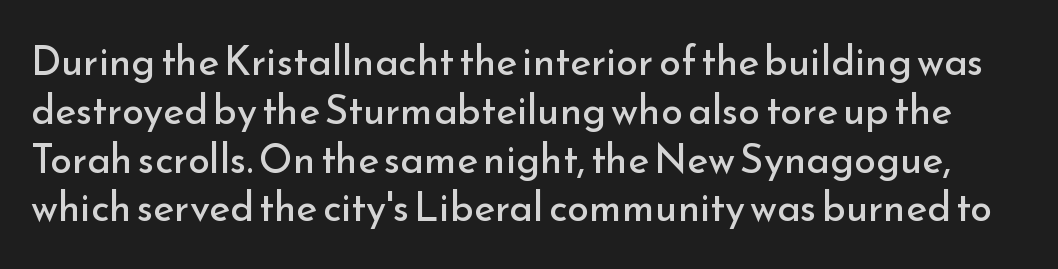
Observe the absence of serifs on each vertical stroke in this sample. The letters look calm and open, with moderate or lighter stems. Spacing between characters is what you'd get straight out of the box. The lettering holds an erect, upright posture throughout. Honestly, there is no underline to notice here at all. The face used here is proportionally spaced, like ordinary book or web type.
